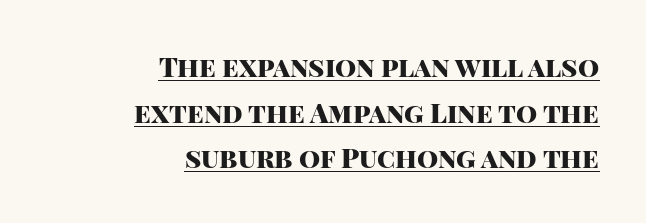
{"italic": "no", "bold": "yes", "underline": "yes", "align": "right", "line_spacing": "normal", "line_spacing_ratio": 1.69, "letter_spacing": "normal", "letter_spacing_em": 0.0, "glyph_px": 27}
